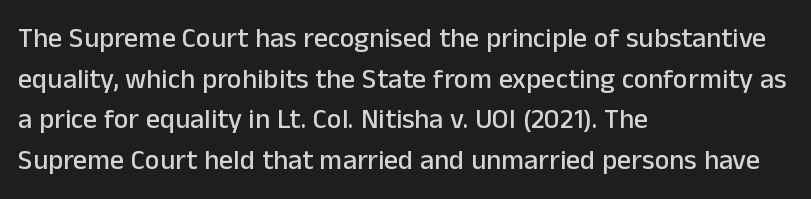
The rendering uses natural spacing where letterforms have individual widths. These lines were composed using upright roman letters. Observe the ordinary spacing: letters are neighbours, not strangers. The block of text has a typical density, with ordinary space between rows. Unlike a traditional serif, this face leaves its strokes unadorned. Honestly, there is no underline to notice here at all.
